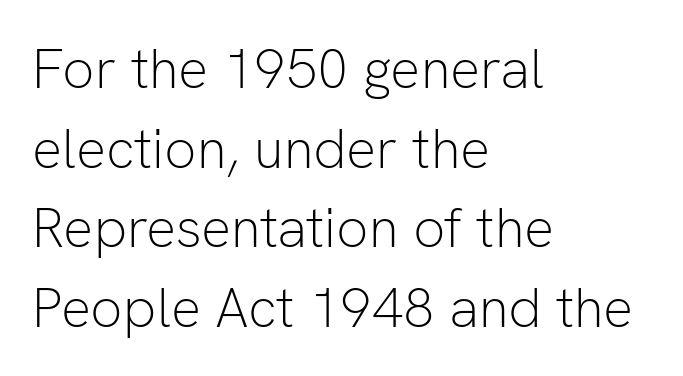
Every stem runs plumb, perpendicular to the baseline. Counters stay open thanks to moderate or lighter strokes. Line beginnings align vertically; line endings do not. The passage shown is typed in a proportional face where columns would drift. Baseline-to-baseline distance is the conventional proportion of letter height.
